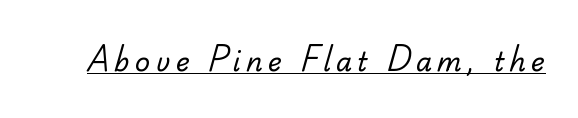
Q: Is the text bold? A: No.
Q: Is the text underlined? A: Yes.
Q: Is the spacing between letters normal or unusually wide? A: Unusually wide.
